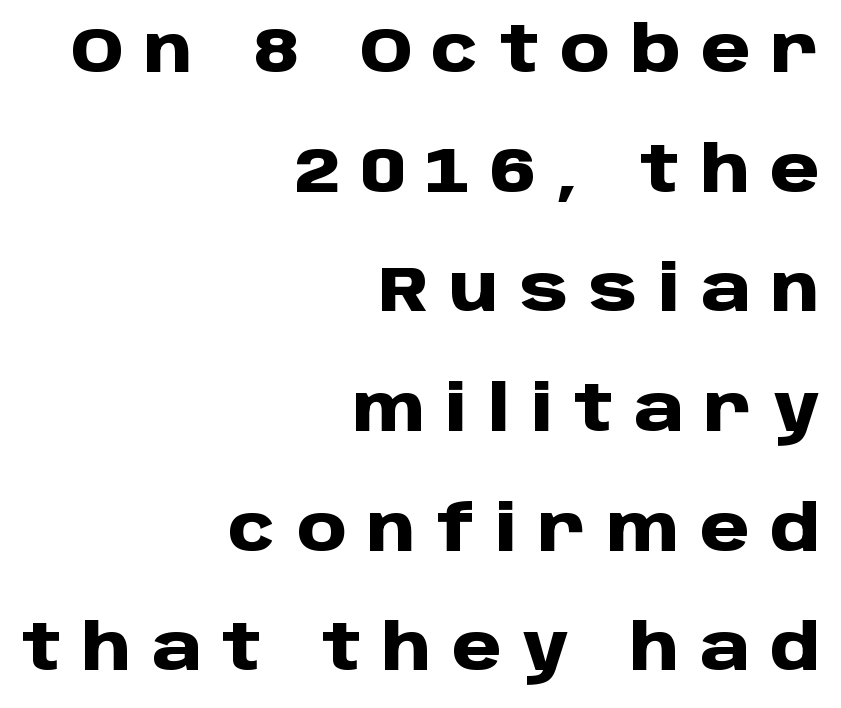
The image shows 63 px heavy sans-serif type, upright; set right-aligned, loose line spacing (1.9x), unusually wide letter spacing (+0.33 em), not underlined; low stroke contrast and a large x-height.
